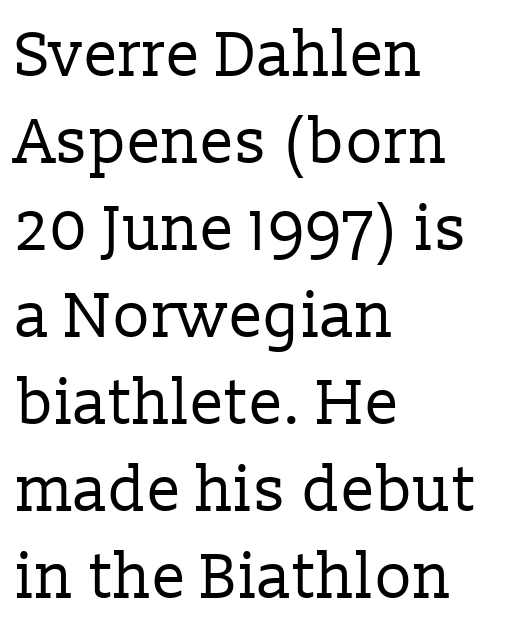
{"serif": "yes", "italic": "no", "bold": "no", "weight": "regular", "width": "normal", "stroke_contrast": "low", "x_height": "medium", "monospaced": "no", "underline": "no", "align": "left", "line_spacing": "normal", "line_spacing_ratio": 1.38, "letter_spacing": "normal", "letter_spacing_em": 0.0, "glyph_px": 63}
